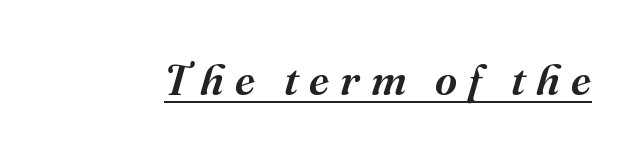
{"serif": "yes", "italic": "yes", "lean": "right", "slant_degrees": 16, "bold": "semi", "weight": "semibold", "width": "normal", "stroke_contrast": "medium", "x_height": "medium", "monospaced": "no", "underline": "yes", "letter_spacing": "wide", "letter_spacing_em": 0.25, "glyph_px": 43}
